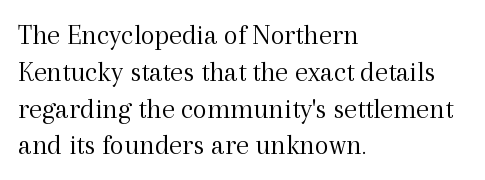
In terms of posture, this sample is upright. If you drew a ruler down the left edge, every line would touch it. Nothing heavy about these letters — not bold at all. Spacing verdict: proportional, widths tailored to each character. Underlining? Definitely not there.
